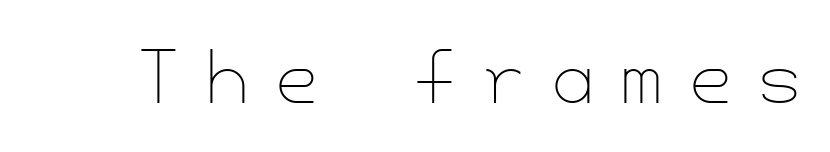
{"italic": "no", "bold": "no", "weight": "thin", "width": "normal", "stroke_contrast": "low", "x_height": "small", "underline": "no", "letter_spacing": "wide", "letter_spacing_em": 0.38, "glyph_px": 69}
